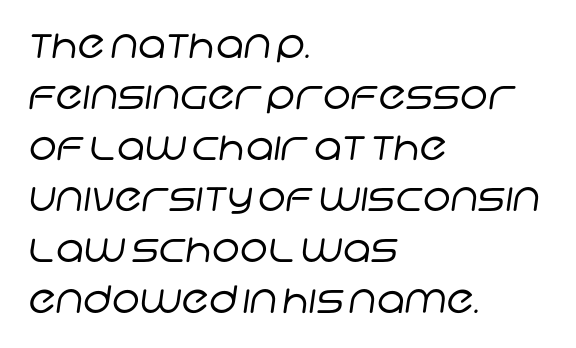
{"serif": "no", "bold": "no", "weight": "regular", "width": "normal", "stroke_contrast": "low", "x_height": "large", "monospaced": "no", "underline": "no", "align": "left", "line_spacing": "normal", "line_spacing_ratio": 1.34, "letter_spacing": "normal", "letter_spacing_em": 0.0, "glyph_px": 38}
